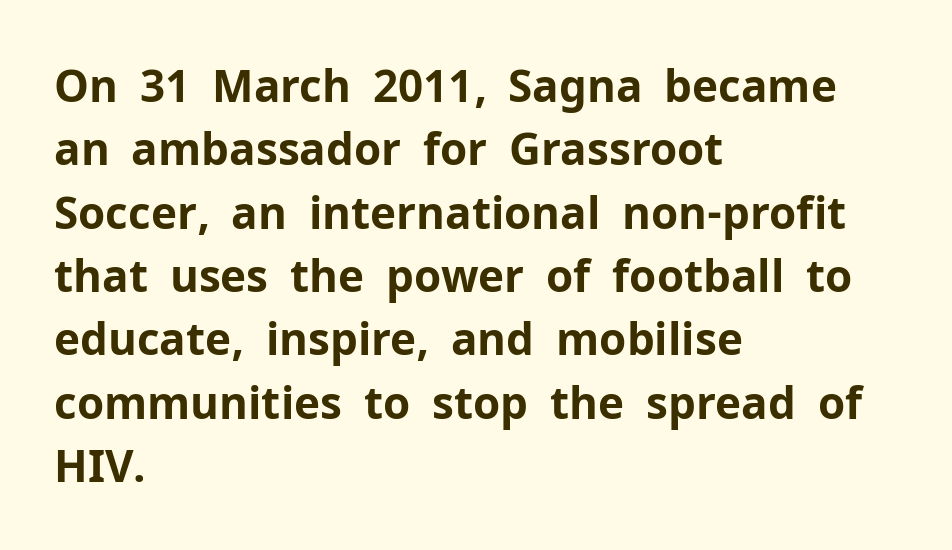
Q: Is the text bold? A: Yes.
Q: Is the text italic (slanted)? A: No, it is upright.
Q: Is the typeface a serif or a sans-serif typeface? A: Sans-serif.
Q: Is the text underlined? A: No.
Q: How is the paragraph aligned? A: Left-aligned.
Q: Is the spacing between letters normal or unusually wide? A: Normal.
Q: Is the spacing between lines tight, normal or loose? A: Normal.
Q: Width (condensed, normal, or wide)? A: Normal.
Q: Stroke contrast? A: Low.
Q: x-height? A: Medium.
Q: Monospaced? A: No.
